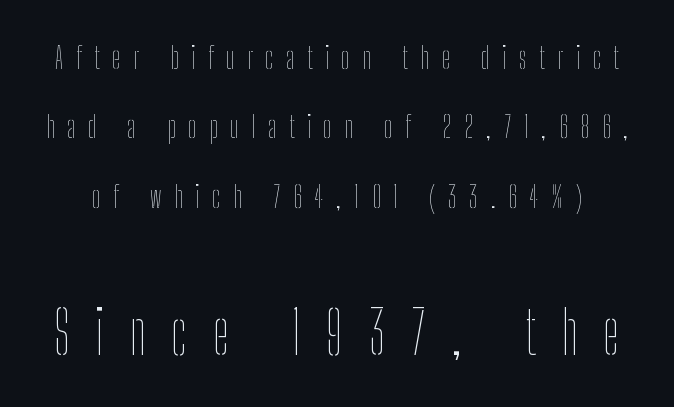
Q: Is the text bold? A: No.
Q: Is the text italic (slanted)? A: No, it is upright.
Q: Is the text underlined? A: No.
Q: Is the spacing between letters normal or unusually wide? A: Unusually wide.
Q: Is the spacing between lines tight, normal or loose? A: Loose.
Q: Which block of text is set in a larger size, the first (top) or the second (bottom)? A: The second (bottom) one.
Q: Width (condensed, normal, or wide)? A: Condensed.
Q: Stroke contrast? A: Low.
Q: x-height? A: Medium.
Q: Monospaced? A: No.
